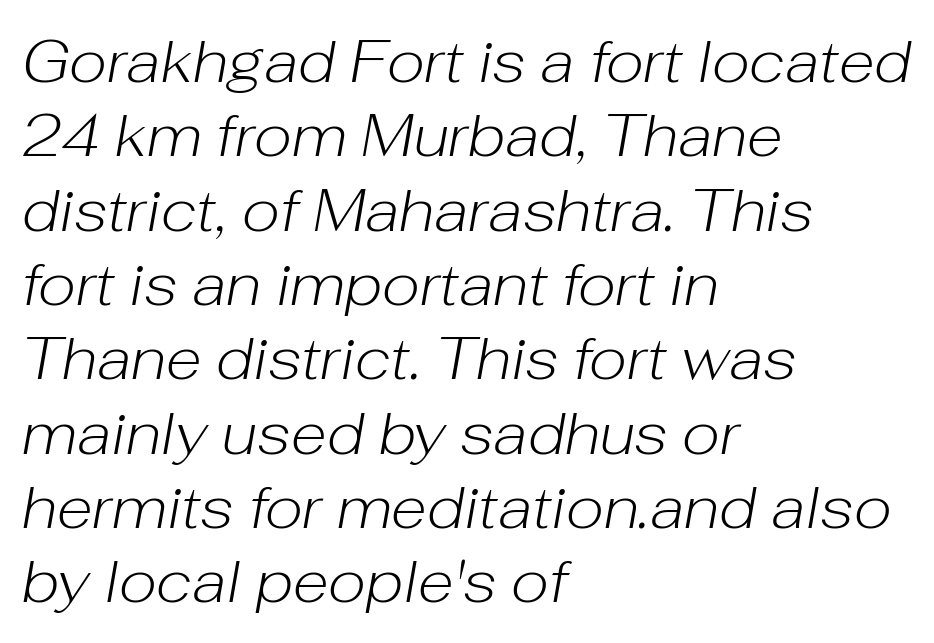
Q: Is the text bold? A: No.
Q: Is the text italic (slanted)? A: Yes, it leans right by about 10 degrees.
Q: Is the text underlined? A: No.
Q: How is the paragraph aligned? A: Left-aligned.
Q: Is the spacing between letters normal or unusually wide? A: Normal.
Q: Is the spacing between lines tight, normal or loose? A: Normal.
Q: Width (condensed, normal, or wide)? A: Normal.
Q: Stroke contrast? A: Low.
Q: x-height? A: Medium.
Q: Monospaced? A: No.
